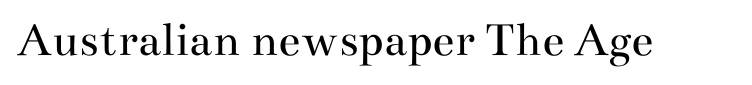
In terms of letterform style, serifs are clearly present. Bold? No — there's no thickening of the strokes. Observe the ordinary spacing: letters are neighbours, not strangers. Has an underline been added? It has not.
